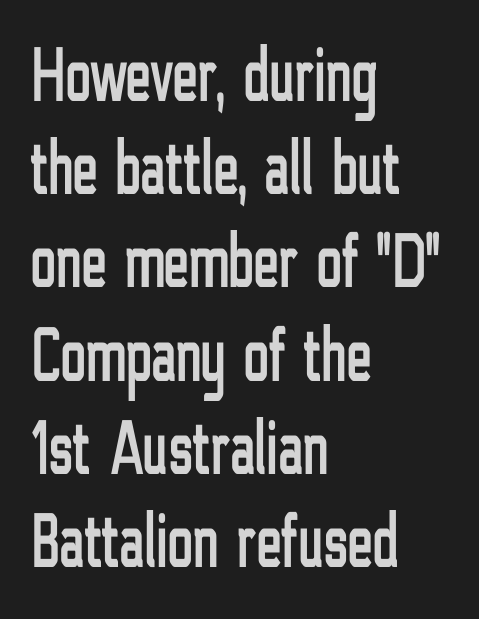
Q: Is the text italic (slanted)? A: No, it is upright.
Q: Is the typeface a serif or a sans-serif typeface? A: Sans-serif.
Q: Is the text underlined? A: No.
Q: How is the paragraph aligned? A: Left-aligned.
Q: Is the spacing between letters normal or unusually wide? A: Normal.
Q: Width (condensed, normal, or wide)? A: Condensed.
Q: Stroke contrast? A: Low.
Q: x-height? A: Medium.
Q: Monospaced? A: No.
